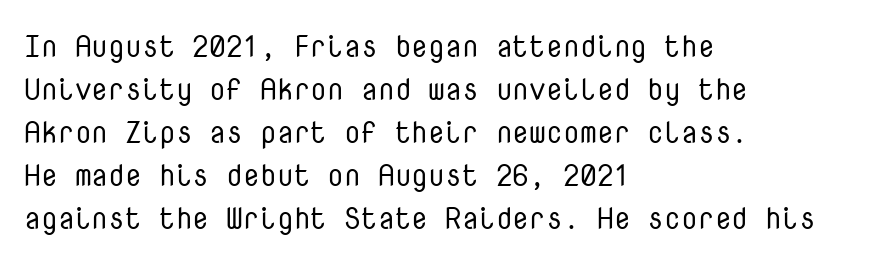
Q: Is the text bold? A: No.
Q: Is the text italic (slanted)? A: No, it is upright.
Q: Is the typeface a serif or a sans-serif typeface? A: Sans-serif.
Q: Is the text underlined? A: No.
Q: How is the paragraph aligned? A: Left-aligned.
Q: Is the spacing between letters normal or unusually wide? A: Normal.
Q: Is the spacing between lines tight, normal or loose? A: Normal.
Q: Width (condensed, normal, or wide)? A: Normal.
Q: Stroke contrast? A: Low.
Q: x-height? A: Medium.
Q: Monospaced? A: Yes.
